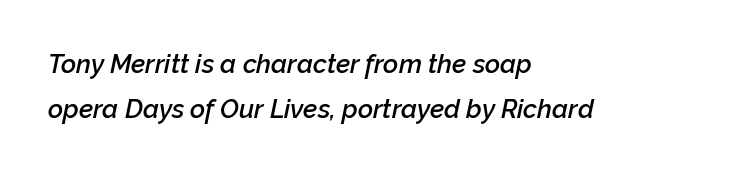
These lines were composed using italics. Rule under the text: the space is simply empty. I'd describe the lettering as semibold — firm but not a full bold. You could call the tracking neutral — neither tight nor loose.
